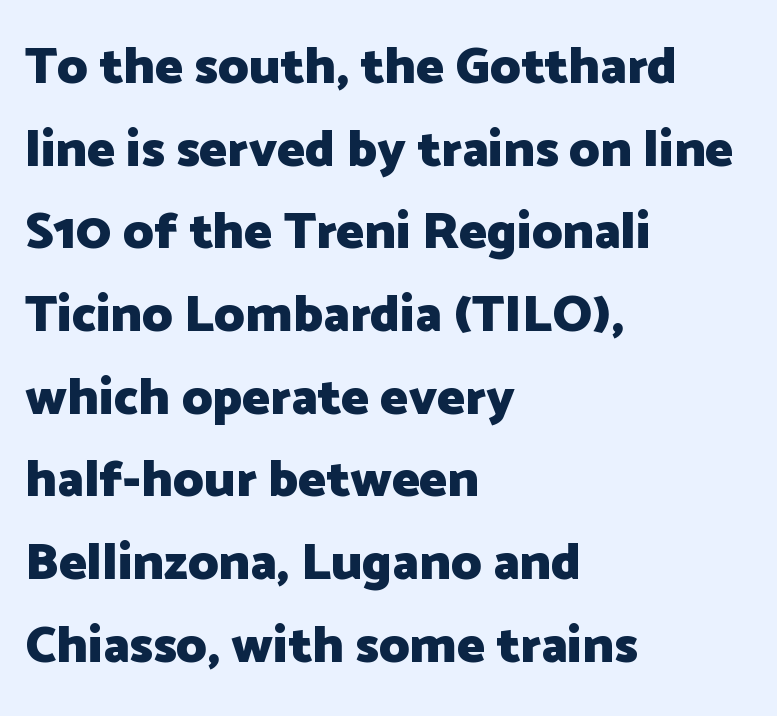
Is there any slant? The stems are plumb. Each line starts at the same left margin while the right side varies. Letterform terminals end flat and unadorned throughout the passage. Honestly, the row spacing looks completely unremarkable. You could not count columns in this text — the font is proportionally spaced. Students, note that the glyphs here touch the page at normal intervals.
